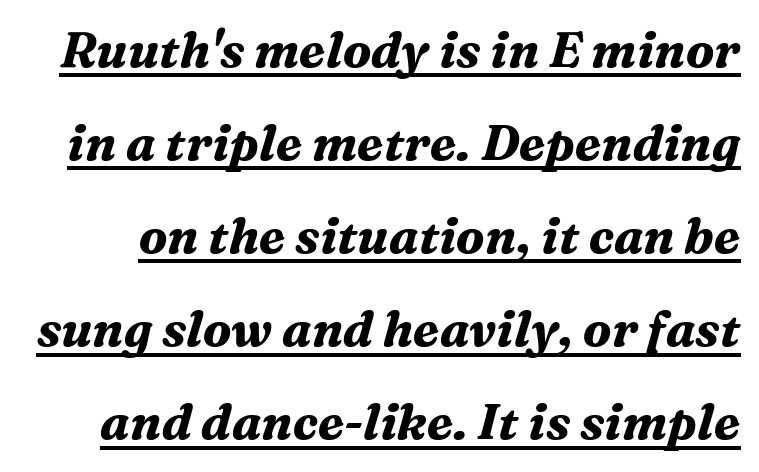
Q: Is the text bold? A: Yes.
Q: Is the text italic (slanted)? A: Yes, it leans right by about 16 degrees.
Q: Is the typeface a serif or a sans-serif typeface? A: Serif.
Q: Is the text underlined? A: Yes.
Q: Is the spacing between letters normal or unusually wide? A: Normal.
Q: Is the spacing between lines tight, normal or loose? A: Loose.
Q: Width (condensed, normal, or wide)? A: Normal.
Q: Stroke contrast? A: Medium.
Q: x-height? A: Medium.
Q: Monospaced? A: No.
